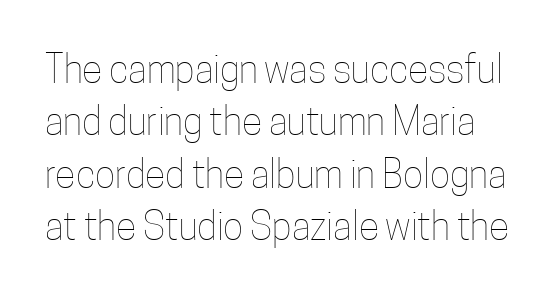
Q: Is the text bold? A: No.
Q: Is the text italic (slanted)? A: No, it is upright.
Q: Is the text underlined? A: No.
Q: Is the spacing between letters normal or unusually wide? A: Normal.
Q: Is the spacing between lines tight, normal or loose? A: Normal.
Q: Width (condensed, normal, or wide)? A: Condensed.
Q: Stroke contrast? A: Low.
Q: x-height? A: Medium.
Q: Monospaced? A: No.
